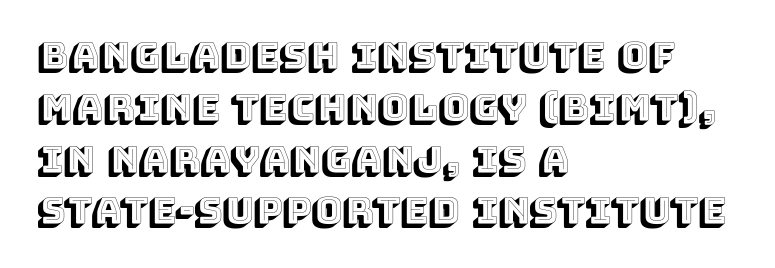
Q: Is the text italic (slanted)? A: No, it is upright.
Q: Is the text underlined? A: No.
Q: How is the paragraph aligned? A: Left-aligned.
Q: Is the spacing between letters normal or unusually wide? A: Normal.
Q: Is the spacing between lines tight, normal or loose? A: Normal.
Q: Width (condensed, normal, or wide)? A: Normal.
Q: x-height? A: Large.
Q: Monospaced? A: No.
